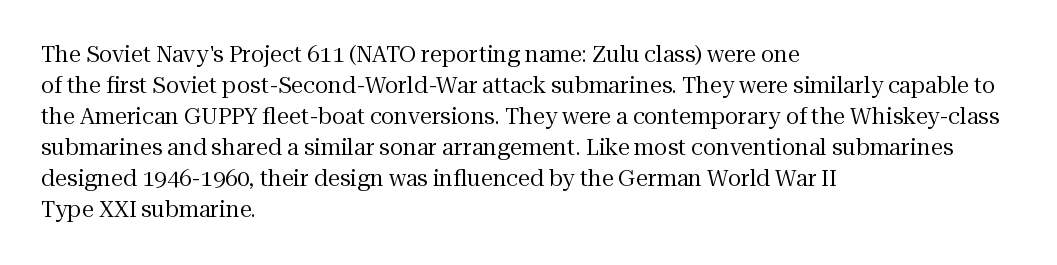
The image shows 22 px text type, upright; set left-aligned, normal line spacing (1.41x), normal letter spacing, not underlined.
